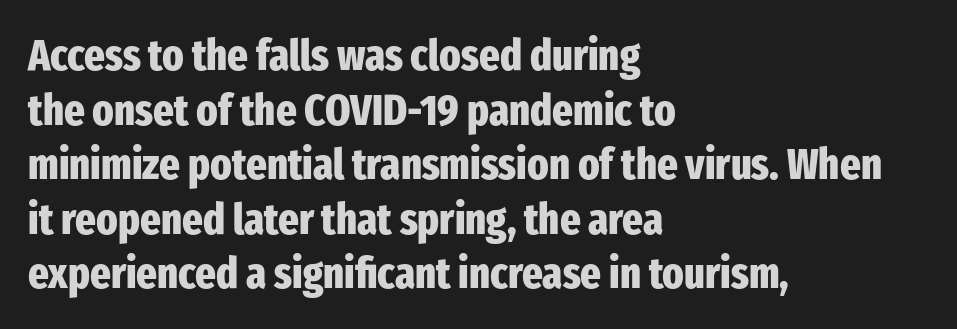
Q: Is the text bold? A: Yes.
Q: Is the text italic (slanted)? A: No, it is upright.
Q: Is the typeface a serif or a sans-serif typeface? A: Sans-serif.
Q: Is the text underlined? A: No.
Q: How is the paragraph aligned? A: Left-aligned.
Q: Is the spacing between letters normal or unusually wide? A: Normal.
Q: Width (condensed, normal, or wide)? A: Condensed.
Q: Stroke contrast? A: Low.
Q: x-height? A: Medium.
Q: Monospaced? A: No.
